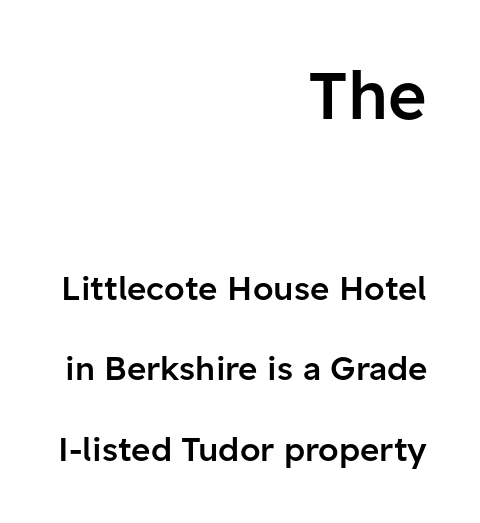
Q: Is the text bold? A: Semi-bold.
Q: Is the text italic (slanted)? A: No, it is upright.
Q: Is the typeface a serif or a sans-serif typeface? A: Sans-serif.
Q: Is the text underlined? A: No.
Q: How is the paragraph aligned? A: Right-aligned.
Q: Is the spacing between letters normal or unusually wide? A: Normal.
Q: Is the spacing between lines tight, normal or loose? A: Loose.
Q: Which block of text is set in a larger size, the first (top) or the second (bottom)? A: The first (top) one.
Q: Width (condensed, normal, or wide)? A: Normal.
Q: Stroke contrast? A: Low.
Q: x-height? A: Medium.
Q: Monospaced? A: No.
